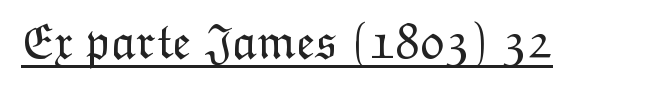
Q: Is the text bold? A: No.
Q: Is the text italic (slanted)? A: No, it is upright.
Q: Is the text underlined? A: Yes.
Q: Is the spacing between letters normal or unusually wide? A: Normal.
Q: Width (condensed, normal, or wide)? A: Normal.
Q: Stroke contrast? A: Low.
Q: x-height? A: Medium.
Q: Monospaced? A: No.
